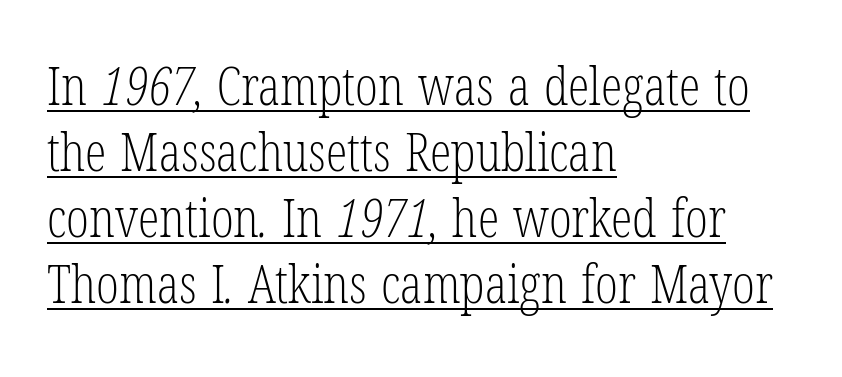
The image shows 54 px light, condensed serif type; set left-aligned, line spacing 1.22x, normal letter spacing, underlined; low stroke contrast and a medium x-height.
